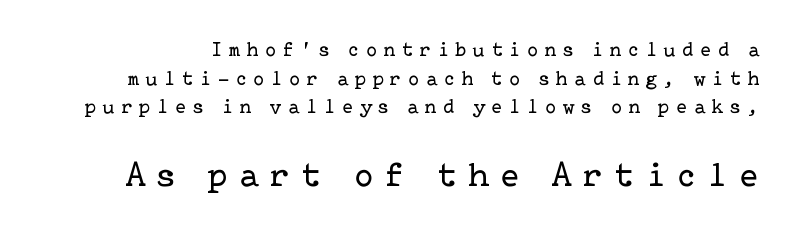
The image shows 35 px regular-weight serif type, upright; set normal line spacing (1.43x), unusually wide letter spacing (+0.34 em), not underlined; the second (bottom) block is 1.75x larger; low stroke contrast and a medium x-height.
